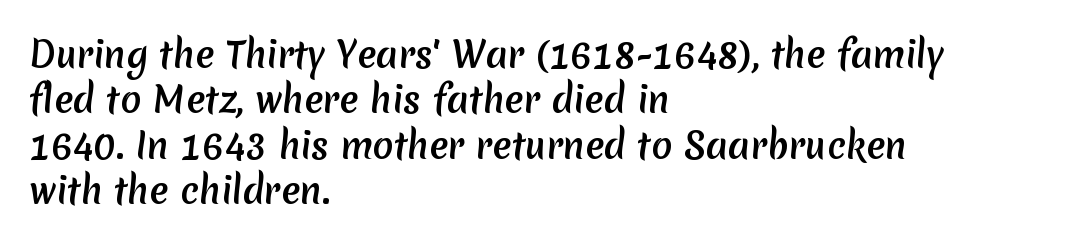
The zone under the glyphs is completely vacant. What's the leading like? Ordinary, nothing unusual. Serif or sans? Sans — the stroke terminals are bare. Line beginnings align vertically; line endings do not. Spacing verdict: proportional, widths tailored to each character.
